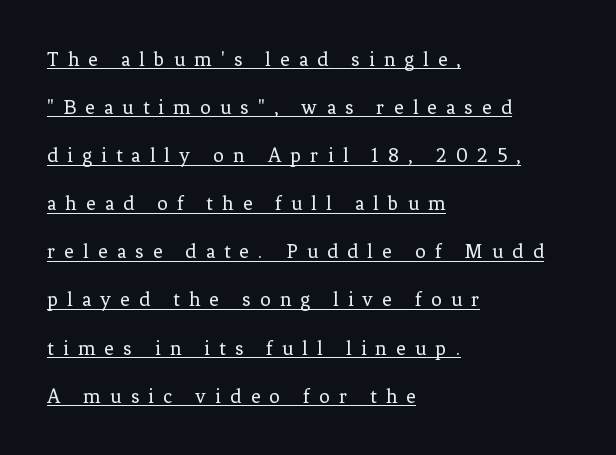
The image shows 21 px text type, upright; set left-aligned, loose line spacing (2.29x), unusually wide letter spacing (+0.44 em), underlined.
